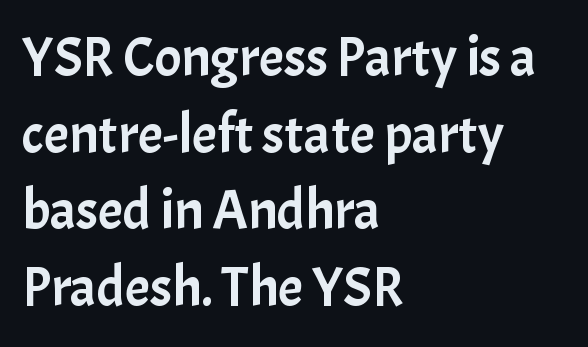
Q: Is the text italic (slanted)? A: No, it is upright.
Q: Is the typeface a serif or a sans-serif typeface? A: Sans-serif.
Q: Is the text underlined? A: No.
Q: How is the paragraph aligned? A: Left-aligned.
Q: Is the spacing between letters normal or unusually wide? A: Normal.
Q: Is the spacing between lines tight, normal or loose? A: Normal.
Q: Width (condensed, normal, or wide)? A: Normal.
Q: Stroke contrast? A: Low.
Q: x-height? A: Medium.
Q: Monospaced? A: No.
